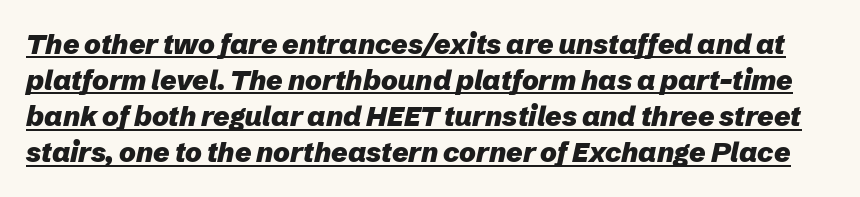
{"italic": "yes", "lean": "right", "slant_degrees": 12, "bold": "yes", "weight": "heavy", "width": "normal", "stroke_contrast": "low", "x_height": "medium", "monospaced": "no", "underline": "yes", "line_spacing": "normal", "line_spacing_ratio": 1.29, "letter_spacing": "normal", "letter_spacing_em": 0.0, "glyph_px": 28}
